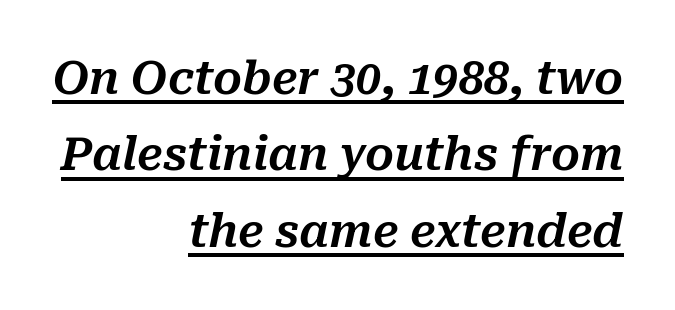
Q: Is the text italic (slanted)? A: Yes, it leans right by about 10 degrees.
Q: Is the text underlined? A: Yes.
Q: How is the paragraph aligned? A: Right-aligned.
Q: Is the spacing between letters normal or unusually wide? A: Normal.
Q: Is the spacing between lines tight, normal or loose? A: Normal.
Q: Width (condensed, normal, or wide)? A: Normal.
Q: Stroke contrast? A: Medium.
Q: x-height? A: Medium.
Q: Monospaced? A: No.
